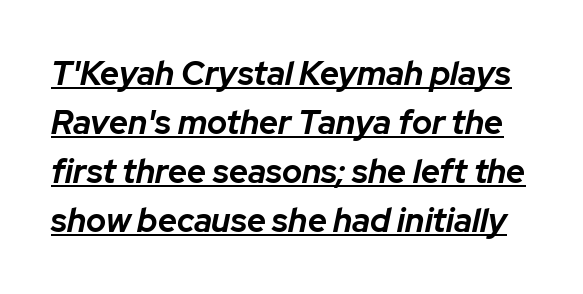
The image shows 33 px bold type, italic (leaning right); set normal line spacing (1.48x), normal letter spacing, underlined; low stroke contrast and a medium x-height.
